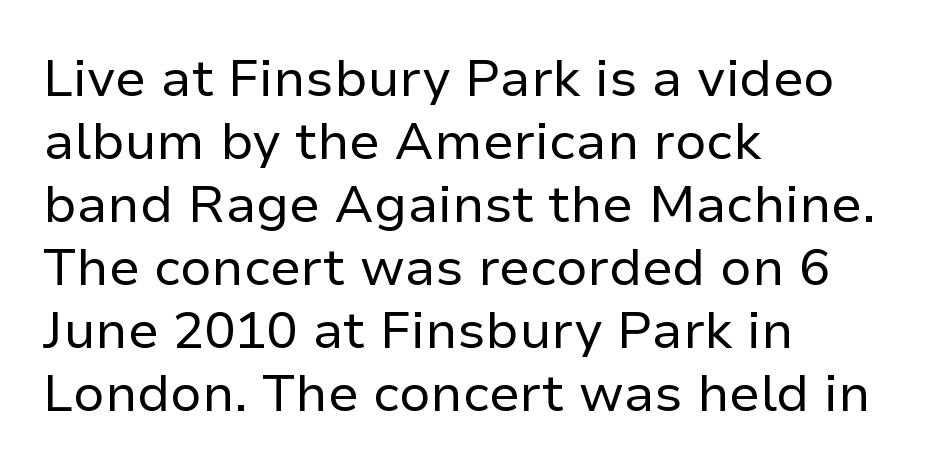
Q: Is the text bold? A: No.
Q: Is the text italic (slanted)? A: No, it is upright.
Q: Is the typeface a serif or a sans-serif typeface? A: Sans-serif.
Q: Is the text underlined? A: No.
Q: How is the paragraph aligned? A: Left-aligned.
Q: Is the spacing between letters normal or unusually wide? A: Normal.
Q: Width (condensed, normal, or wide)? A: Normal.
Q: Stroke contrast? A: Low.
Q: x-height? A: Medium.
Q: Monospaced? A: No.
